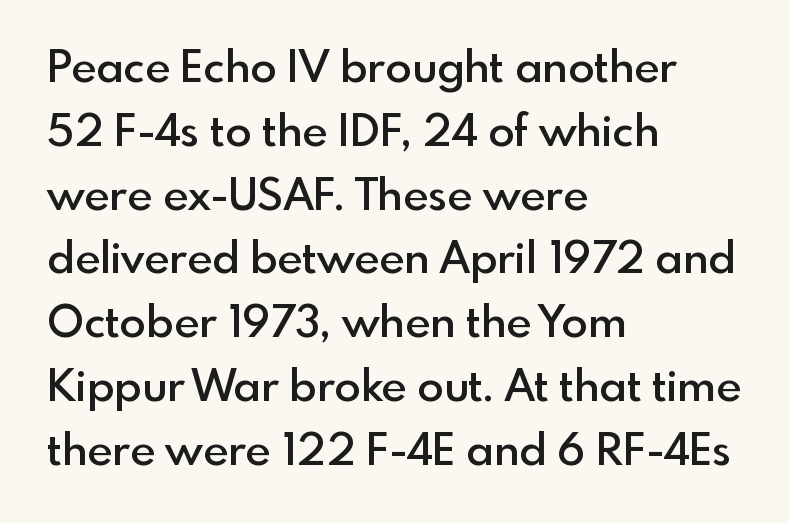
Q: Is the text bold? A: Semi-bold.
Q: Is the text italic (slanted)? A: No, it is upright.
Q: Is the typeface a serif or a sans-serif typeface? A: Sans-serif.
Q: Is the text underlined? A: No.
Q: How is the paragraph aligned? A: Left-aligned.
Q: Is the spacing between letters normal or unusually wide? A: Normal.
Q: Is the spacing between lines tight, normal or loose? A: Normal.
Q: Width (condensed, normal, or wide)? A: Normal.
Q: x-height? A: Small.
Q: Monospaced? A: No.
